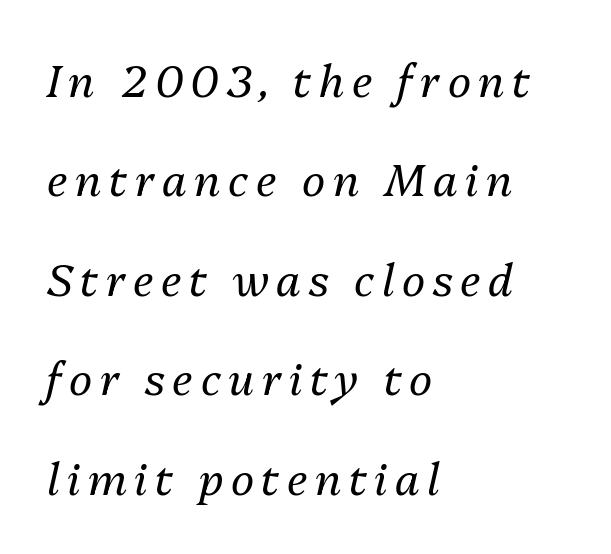
A great deal of white space separates one row of letters from the next. Is the type slanted? Yes — the strokes lean at a clear angle. The letterforms sit at book weight or below. Compared with a centered layout, this one pins lines to the left instead. Note the varied advance widths — an 'i' is clearly narrower than an 'm'.
